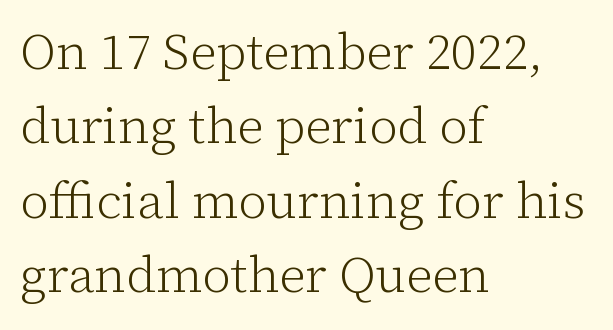
{"serif": "yes", "italic": "no", "bold": "no", "weight": "light", "width": "normal", "stroke_contrast": "low", "x_height": "medium", "monospaced": "no", "underline": "no", "align": "left", "line_spacing": "normal", "line_spacing_ratio": 1.49, "letter_spacing": "normal", "letter_spacing_em": 0.0, "glyph_px": 50}
